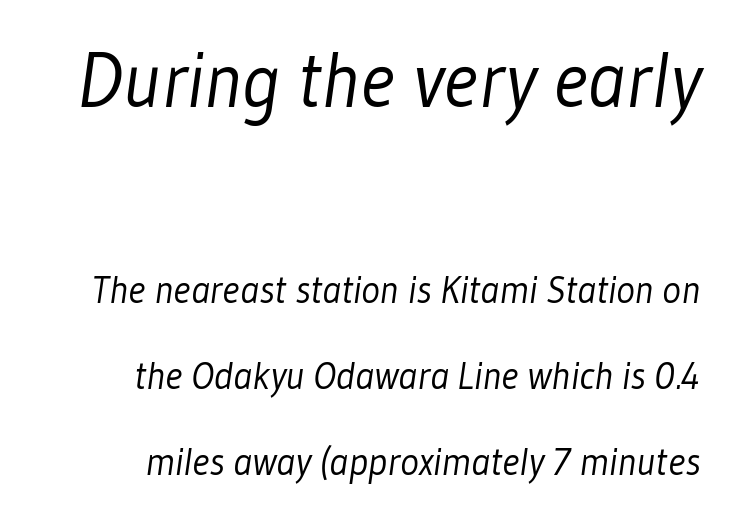
{"serif": "no", "bold": "no", "weight": "light", "width": "condensed", "stroke_contrast": "low", "x_height": "medium", "monospaced": "no", "underline": "no", "align": "right", "line_spacing": "loose", "line_spacing_ratio": 2.2, "letter_spacing": "normal", "letter_spacing_em": 0.0, "larger_block": "first", "size_ratio": 2.0, "glyph_px": 78}
